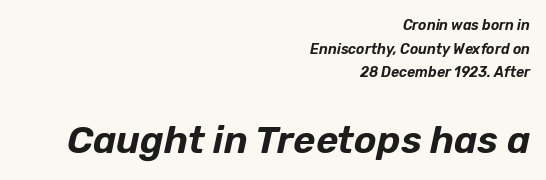
{"italic": "yes", "lean": "right", "slant_degrees": 12, "width": "normal", "stroke_contrast": "low", "x_height": "medium", "monospaced": "no", "underline": "no", "align": "right", "line_spacing": "normal", "line_spacing_ratio": 1.69, "letter_spacing": "normal", "letter_spacing_em": 0.0, "larger_block": "second", "size_ratio": 2.71, "glyph_px": 38}
